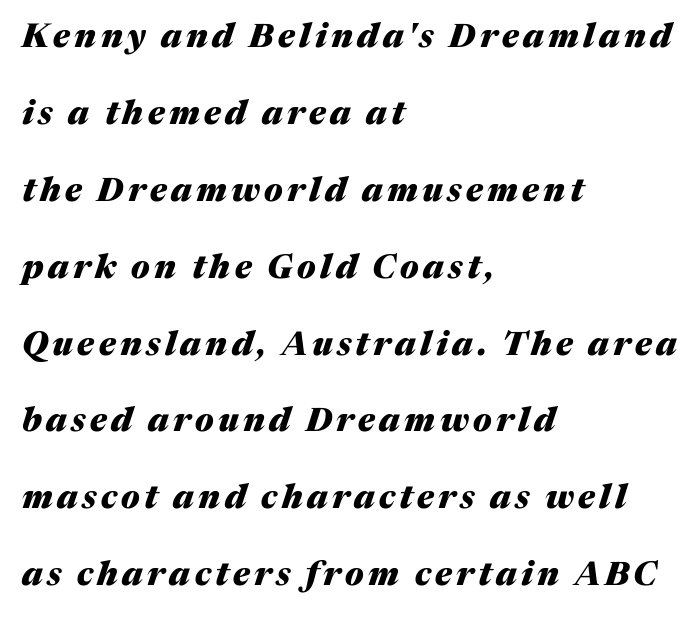
The rendering anchors every line to the left-hand side. The typography opts for an oblique posture over an upright one. Rows of type keep a wide berth in the vertical direction. Pretty heavy lettering here — definitely bold.
